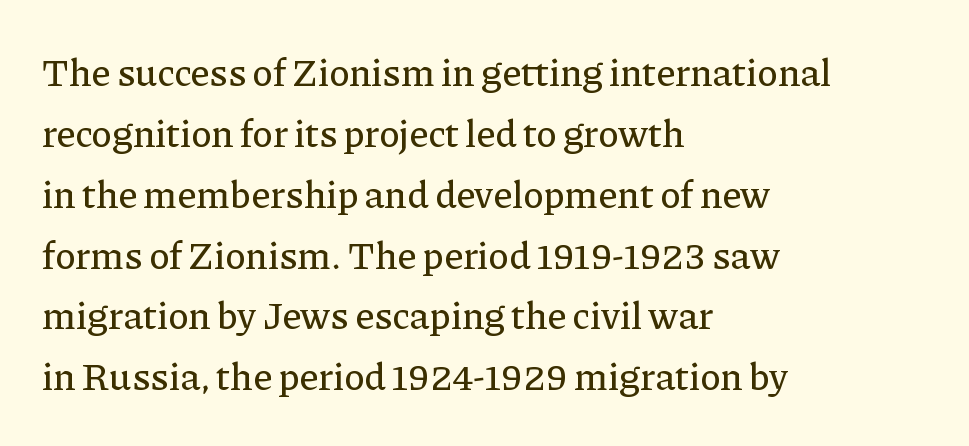
The strip under each line holds only bare page. These lines sit exactly where default settings would place them. Unlike italic type, these characters show no tilt at all. Caption: multi-line text, flush left, ragged right.
